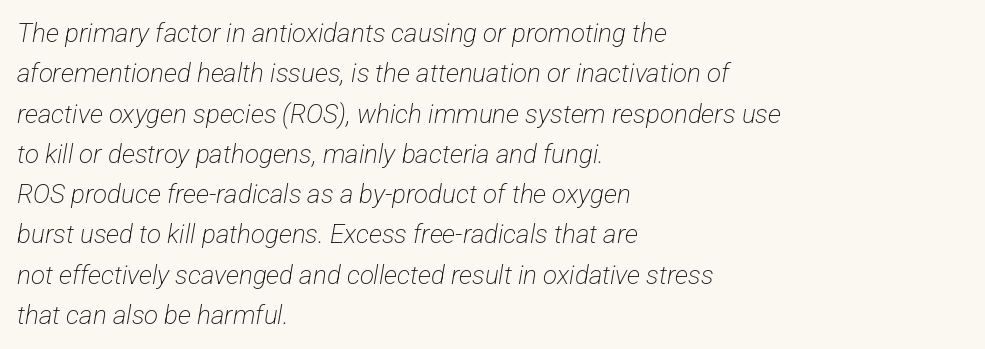
{"bold": "no", "underline": "no", "align": "left", "line_spacing": "normal", "line_spacing_ratio": 1.55, "letter_spacing": "normal", "letter_spacing_em": 0.0, "glyph_px": 26}
